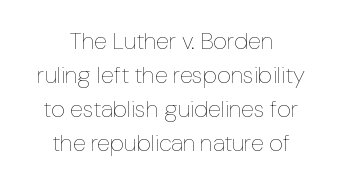
The image shows 24 px text type, upright; set centered, normal line spacing (1.41x), normal letter spacing, not underlined.
